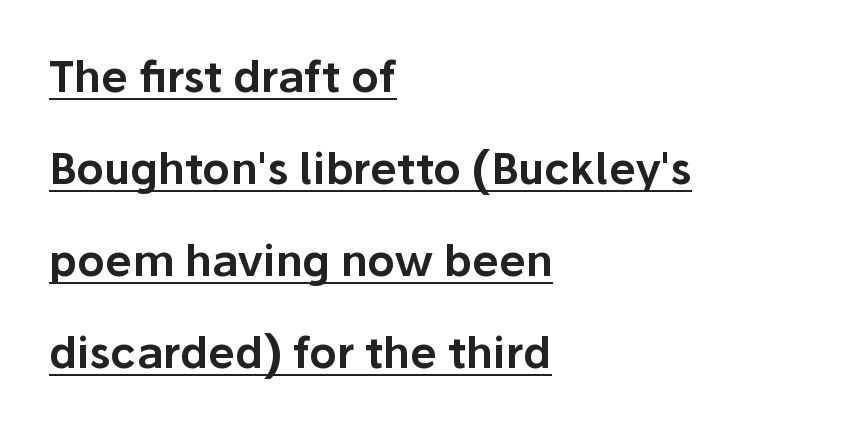
Q: Is the text italic (slanted)? A: No, it is upright.
Q: Is the typeface a serif or a sans-serif typeface? A: Sans-serif.
Q: Is the text underlined? A: Yes.
Q: How is the paragraph aligned? A: Left-aligned.
Q: Is the spacing between letters normal or unusually wide? A: Normal.
Q: Is the spacing between lines tight, normal or loose? A: Loose.
Q: Width (condensed, normal, or wide)? A: Normal.
Q: Stroke contrast? A: Low.
Q: x-height? A: Medium.
Q: Monospaced? A: No.
